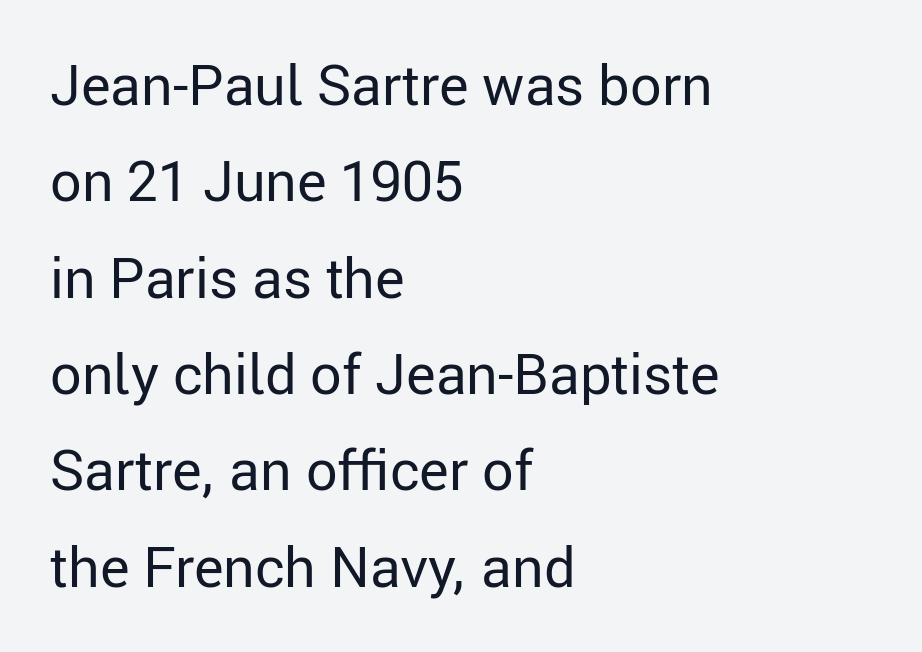
Ink coverage per letter is moderate at most. Short and long lines alike share a common starting point at left. A typesetter would label this face a sans. Looks like regular typesetting: each glyph gets only the width it needs. Italic? Not at all — the glyphs are vertical.
